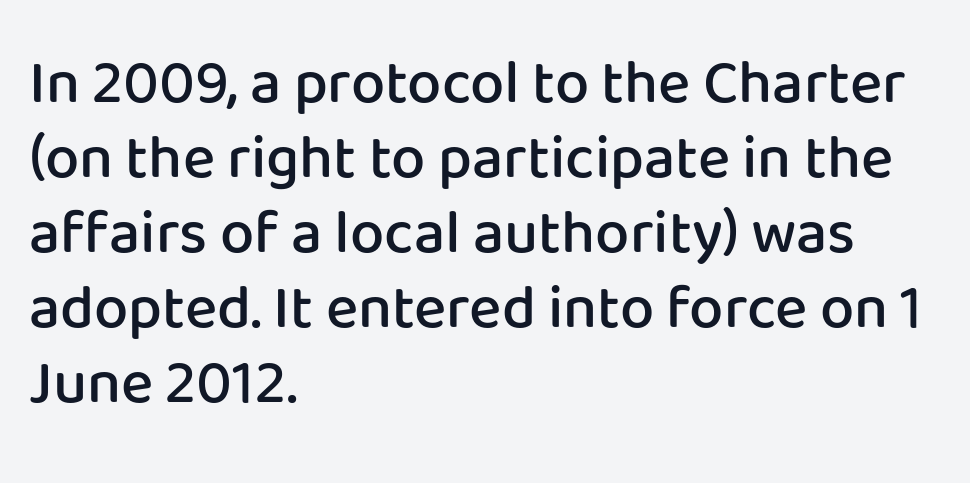
{"serif": "no", "italic": "no", "bold": "semi", "weight": "semibold", "width": "normal", "stroke_contrast": "low", "x_height": "medium", "monospaced": "no", "underline": "no", "align": "left", "line_spacing_ratio": 1.23, "letter_spacing": "normal", "letter_spacing_em": 0.0, "glyph_px": 61}
